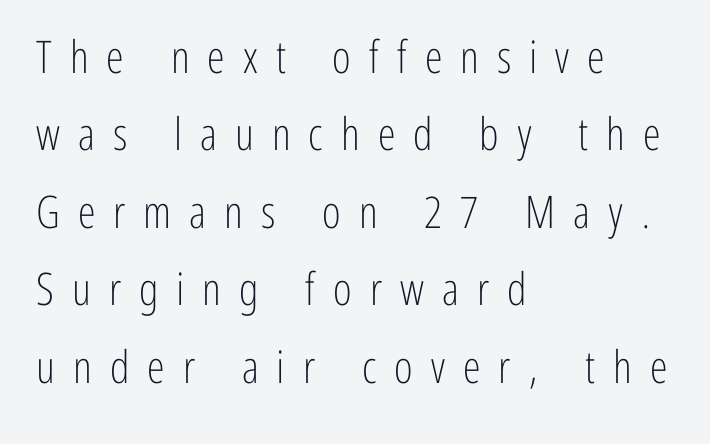
Casual observation: everything's shoved over to the left. These lines are rendered in a variable-pitch font. Heaviness? Minimal to ordinary, like unemphasized prose. The glyphs in this specimen are sans serif. Is there any slant? The stems are plumb. Does extra space separate the letters? Yes, quite a lot of it.
